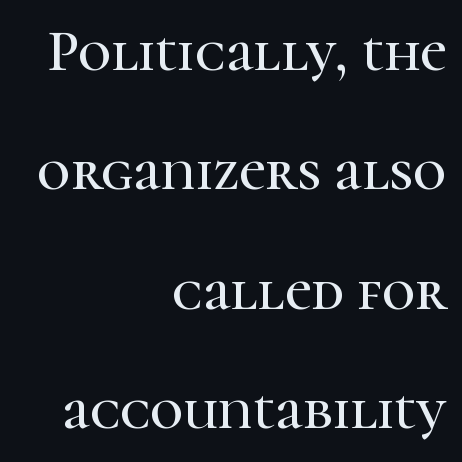
{"serif": "yes", "italic": "no", "width": "normal", "stroke_contrast": "high", "x_height": "medium", "monospaced": "no", "underline": "no", "align": "right", "line_spacing": "loose", "line_spacing_ratio": 2.06, "letter_spacing": "normal", "letter_spacing_em": 0.0, "glyph_px": 58}
